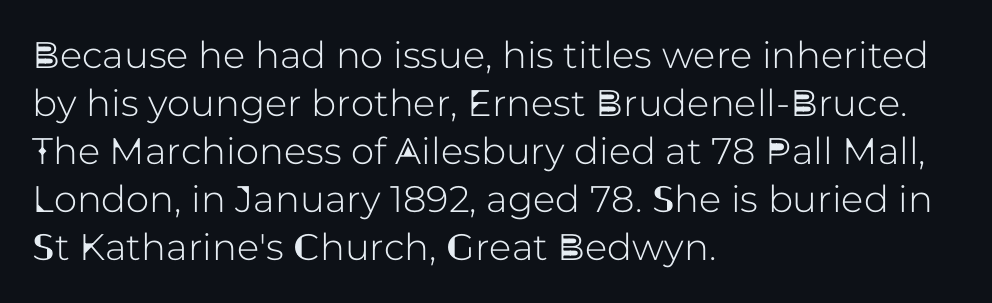
{"serif": "no", "italic": "no", "width": "normal", "stroke_contrast": "low", "x_height": "medium", "monospaced": "no", "underline": "no", "align": "left", "line_spacing": "normal", "line_spacing_ratio": 1.3, "letter_spacing": "normal", "letter_spacing_em": 0.0, "glyph_px": 37}
